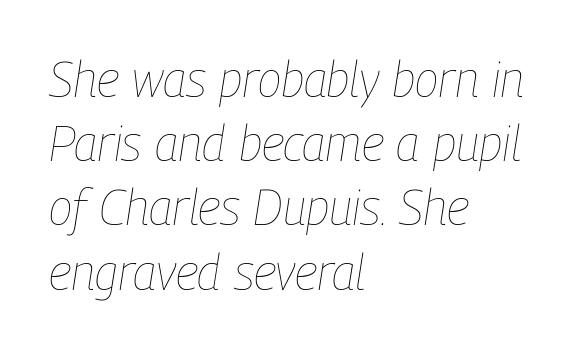
Q: Is the text bold? A: No.
Q: Is the text italic (slanted)? A: Yes, it leans right by about 9 degrees.
Q: Is the text underlined? A: No.
Q: How is the paragraph aligned? A: Left-aligned.
Q: Is the spacing between letters normal or unusually wide? A: Normal.
Q: Is the spacing between lines tight, normal or loose? A: Normal.
Q: Width (condensed, normal, or wide)? A: Condensed.
Q: Stroke contrast? A: Low.
Q: x-height? A: Medium.
Q: Monospaced? A: No.
